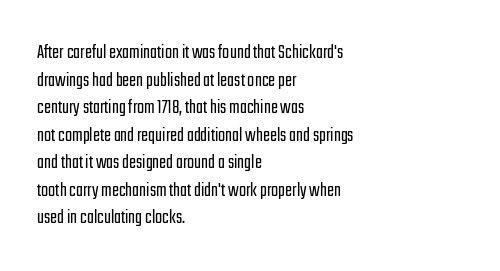
The image shows 21 px text type, upright; set left-aligned, normal line spacing (1.31x), normal letter spacing, not underlined.
